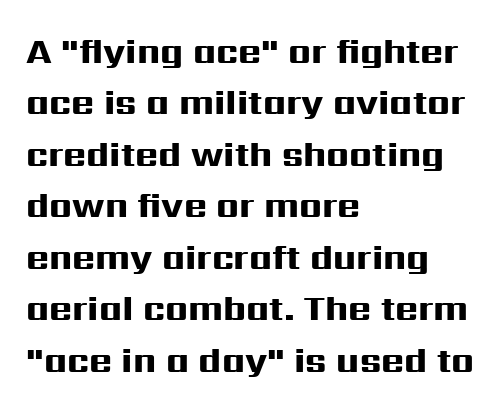
Unlike italic type, these characters show no tilt at all. The face used here is proportionally spaced, like ordinary book or web type. If you measured baseline to baseline, you'd find a middling distance. A full-strength bold gives these letters their thick strokes. This rendering features lettering with no underline.
